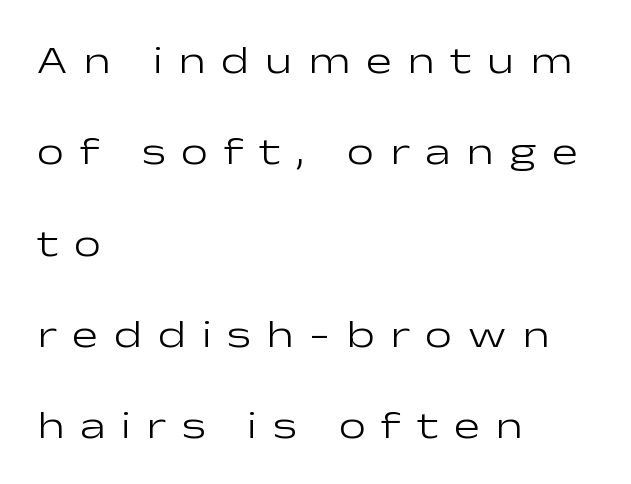
Compared with typical paragraphs, the rows here are farther apart. The passage shown is typed in a proportional face where columns would drift. Compared with a centered layout, this one pins lines to the left instead. The gaps between neighbouring characters are conspicuously large.
